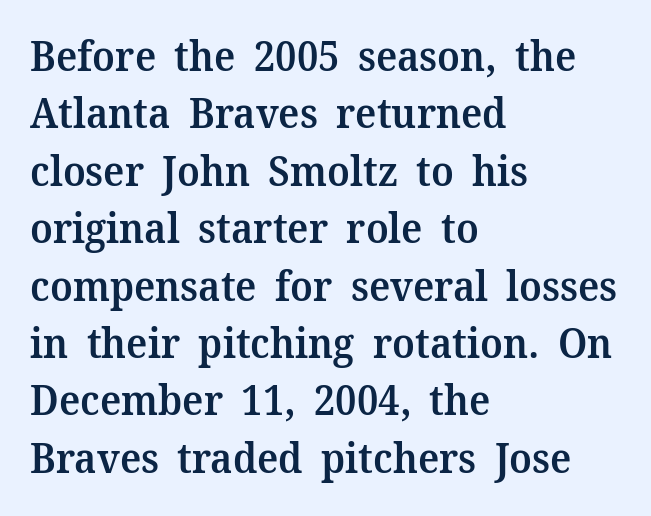
Q: Is the text bold? A: Semi-bold.
Q: Is the text italic (slanted)? A: No, it is upright.
Q: Is the typeface a serif or a sans-serif typeface? A: Serif.
Q: Is the text underlined? A: No.
Q: How is the paragraph aligned? A: Left-aligned.
Q: Is the spacing between letters normal or unusually wide? A: Normal.
Q: Is the spacing between lines tight, normal or loose? A: Normal.
Q: Width (condensed, normal, or wide)? A: Normal.
Q: Stroke contrast? A: Medium.
Q: x-height? A: Medium.
Q: Monospaced? A: No.
